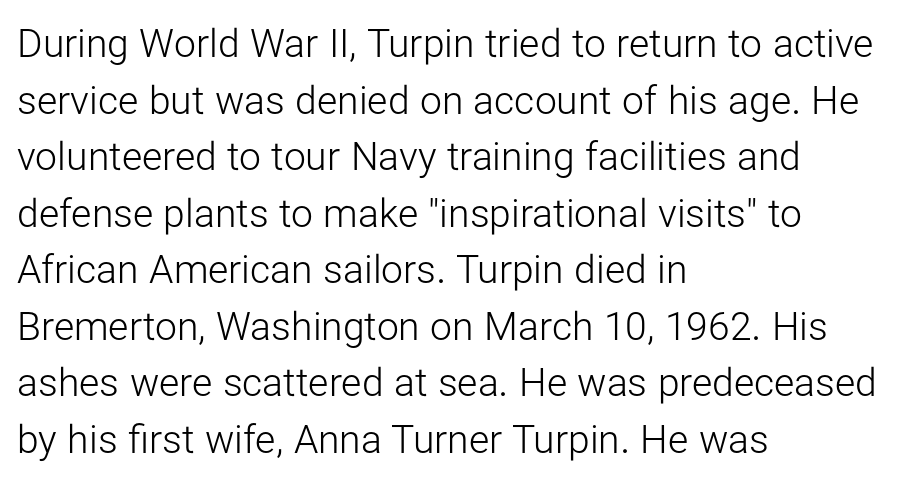
Each line starts at the same left margin while the right side varies. On a weight scale, this lands at 450 or below. A bare baseline throughout the passage. The space between consecutive lines is moderate. The line texture is even and compact thanks to regular tracking. Here the designer chose a conventional face with non-uniform glyph widths.
